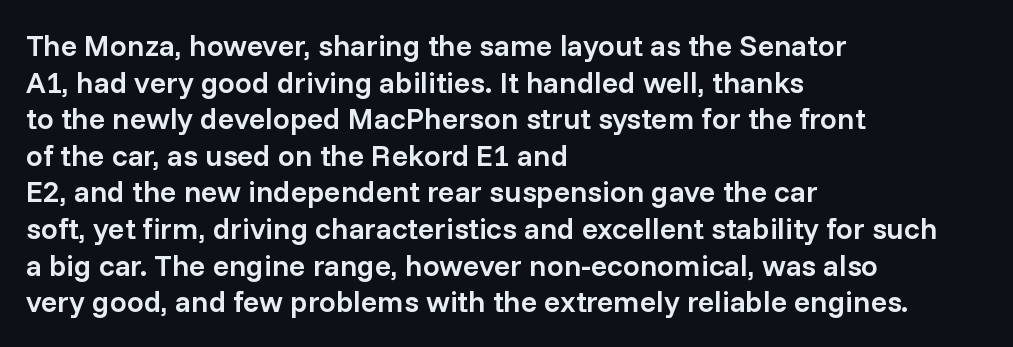
The horizontal fit of the characters is conventional and even. Stroke terminals: plain, sans-serif. Is this a fixed-width face? No — the glyphs have proportional, varying widths. Upright lettering throughout. The rendering anchors every line to the left-hand side.
